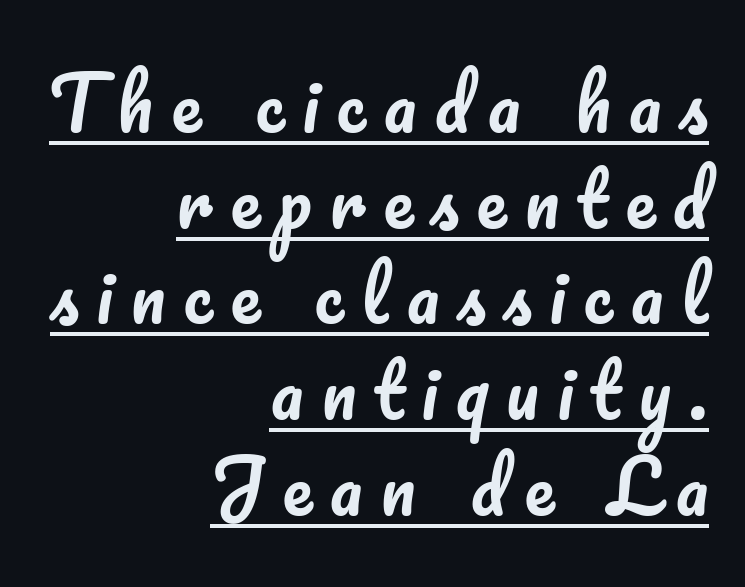
{"width": "normal", "stroke_contrast": "low", "x_height": "small", "monospaced": "no", "underline": "yes", "align": "right", "line_spacing": "normal", "line_spacing_ratio": 1.31, "letter_spacing": "wide", "letter_spacing_em": 0.24, "glyph_px": 73}
